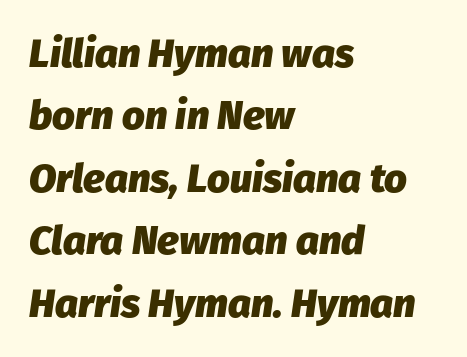
The image shows 40 px heavy type, italic (leaning right); set left-aligned, normal line spacing (1.56x), normal letter spacing, not underlined; low stroke contrast and a medium x-height.
